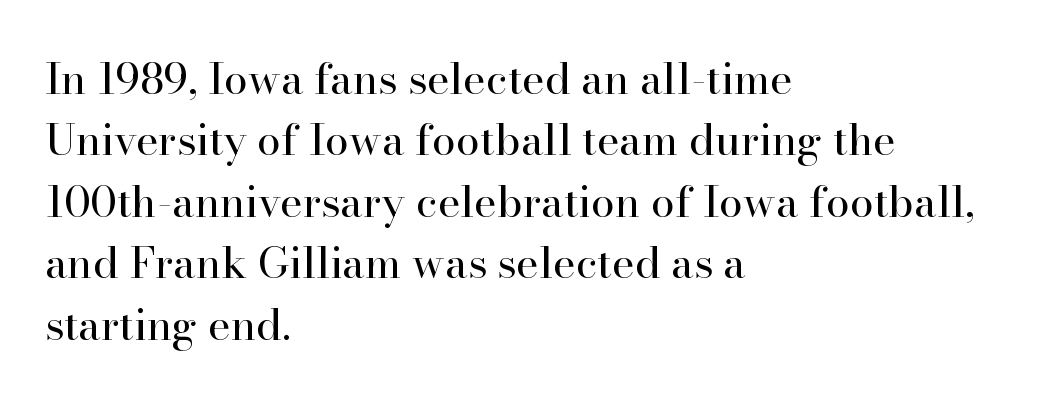
The lines sit at an ordinary, default distance from one another. Letters have the restrained weight of plain body copy at most. Letterform terminals end in serifs throughout the passage. Each line starts at the same left margin while the right side varies.
